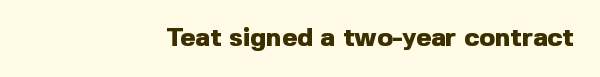
Rendered with straight, roman letterforms. Does the copy run flush right? Yes — the right margin is perfectly even. The specimen omits any rule beneath the text block's lines. Tracking value appears to be zero — textbook default spacing.
